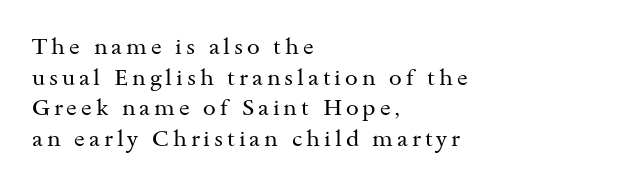
Heft: none added — not bold. The paragraph has a hard left edge and a soft right edge. The glyphs are unaccompanied by any horizontal stroke below them. If you drew a line through each stem, it would be perfectly vertical. This sample keeps an unexceptional amount of space between lines.
